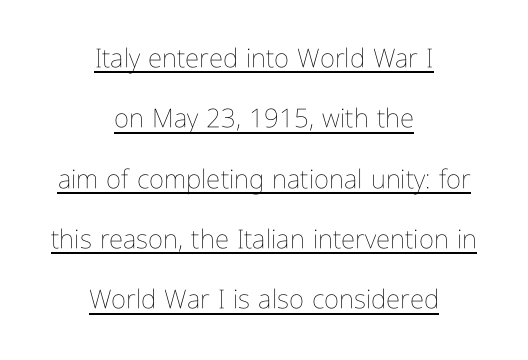
Q: Is the text bold? A: No.
Q: Is the text italic (slanted)? A: No, it is upright.
Q: Is the text underlined? A: Yes.
Q: How is the paragraph aligned? A: Centered.
Q: Is the spacing between letters normal or unusually wide? A: Normal.
Q: Is the spacing between lines tight, normal or loose? A: Loose.
